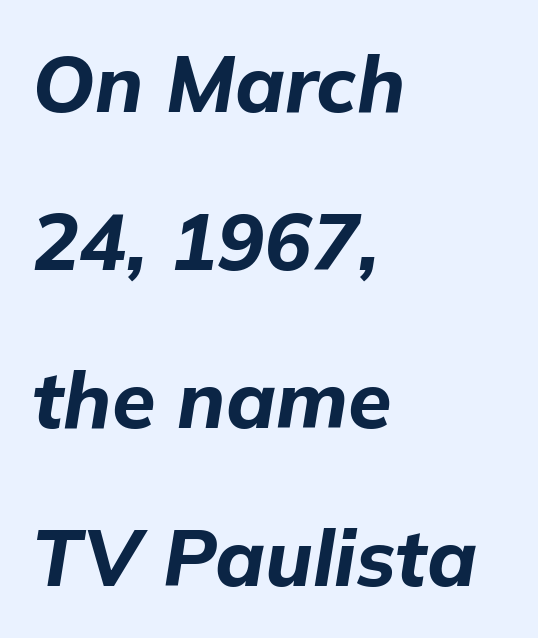
Q: Is the text bold? A: Yes.
Q: Is the text italic (slanted)? A: Yes, it leans right by about 9 degrees.
Q: Is the text underlined? A: No.
Q: How is the paragraph aligned? A: Left-aligned.
Q: Is the spacing between letters normal or unusually wide? A: Normal.
Q: Is the spacing between lines tight, normal or loose? A: Loose.
Q: Width (condensed, normal, or wide)? A: Normal.
Q: Stroke contrast? A: Low.
Q: x-height? A: Medium.
Q: Monospaced? A: No.
